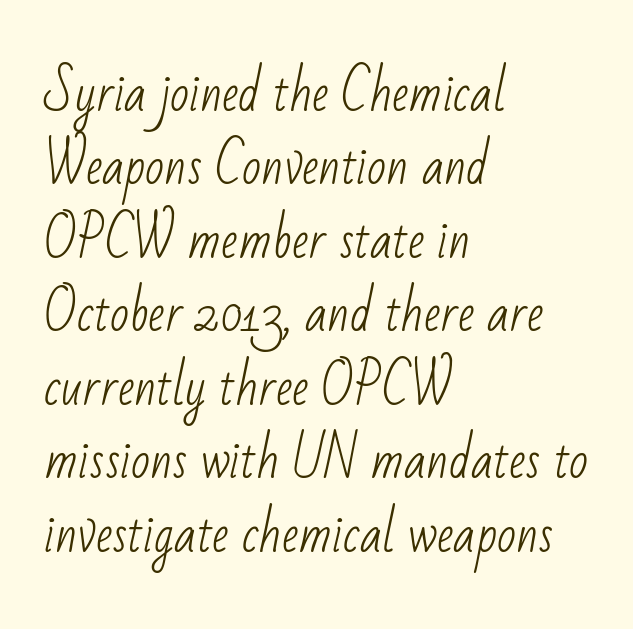
{"serif": "no", "bold": "no", "weight": "light", "width": "condensed", "stroke_contrast": "low", "x_height": "small", "monospaced": "no", "underline": "no", "align": "left", "line_spacing": "normal", "line_spacing_ratio": 1.47, "letter_spacing": "normal", "letter_spacing_em": 0.0, "glyph_px": 50}
